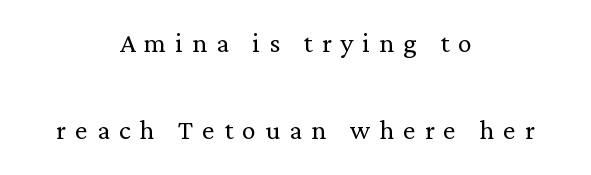
The image shows 35 px light serif type, upright; set centered, loose line spacing (2.48x), unusually wide letter spacing (+0.26 em), not underlined; low stroke contrast and a medium x-height.
